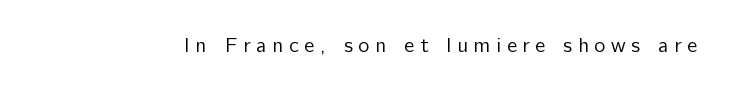
Stroke thickness stays within the range of a standard reading face or lighter. What stands out about the letter spacing? Its width — letters are far apart. A bare baseline throughout the passage. Every character sits straight up, as roman type does.
